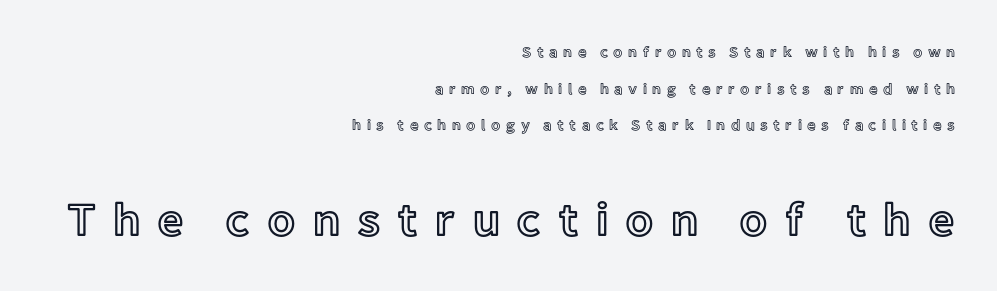
Q: Is the text italic (slanted)? A: No, it is upright.
Q: Is the text underlined? A: No.
Q: How is the paragraph aligned? A: Right-aligned.
Q: Is the spacing between letters normal or unusually wide? A: Unusually wide.
Q: Is the spacing between lines tight, normal or loose? A: Loose.
Q: Which block of text is set in a larger size, the first (top) or the second (bottom)? A: The second (bottom) one.
Q: Width (condensed, normal, or wide)? A: Normal.
Q: x-height? A: Medium.
Q: Monospaced? A: No.
